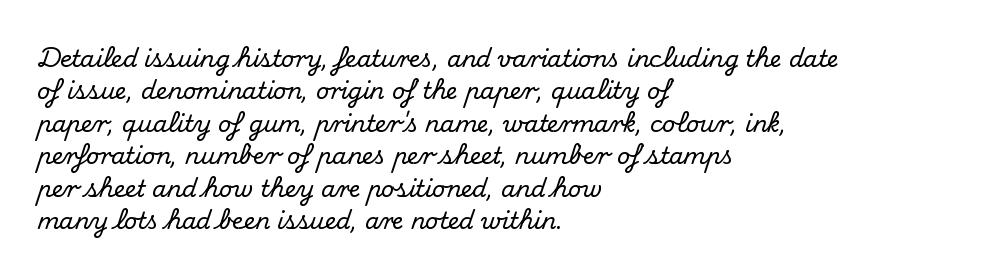
Q: Is the text italic (slanted)? A: Yes.
Q: Is the text underlined? A: No.
Q: How is the paragraph aligned? A: Left-aligned.
Q: Is the spacing between letters normal or unusually wide? A: Normal.
Q: Is the spacing between lines tight, normal or loose? A: Normal.
